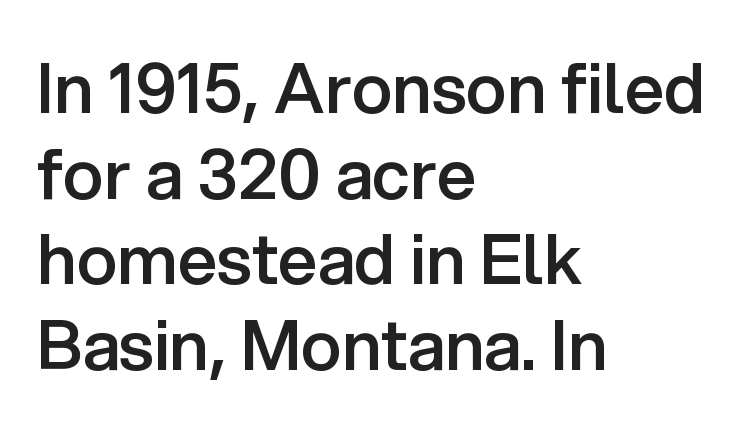
{"serif": "no", "italic": "no", "bold": "semi", "weight": "semibold", "width": "normal", "stroke_contrast": "low", "x_height": "medium", "monospaced": "no", "underline": "no", "align": "left", "line_spacing_ratio": 1.24, "letter_spacing": "normal", "letter_spacing_em": 0.0, "glyph_px": 69}
